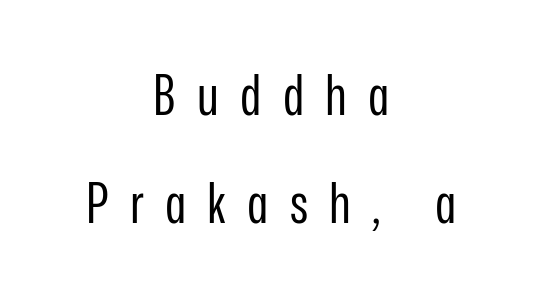
Q: Is the text bold? A: No.
Q: Is the text italic (slanted)? A: No, it is upright.
Q: Is the typeface a serif or a sans-serif typeface? A: Sans-serif.
Q: Is the text underlined? A: No.
Q: How is the paragraph aligned? A: Centered.
Q: Is the spacing between letters normal or unusually wide? A: Unusually wide.
Q: Is the spacing between lines tight, normal or loose? A: Loose.
Q: Width (condensed, normal, or wide)? A: Condensed.
Q: Stroke contrast? A: Low.
Q: x-height? A: Medium.
Q: Monospaced? A: No.
